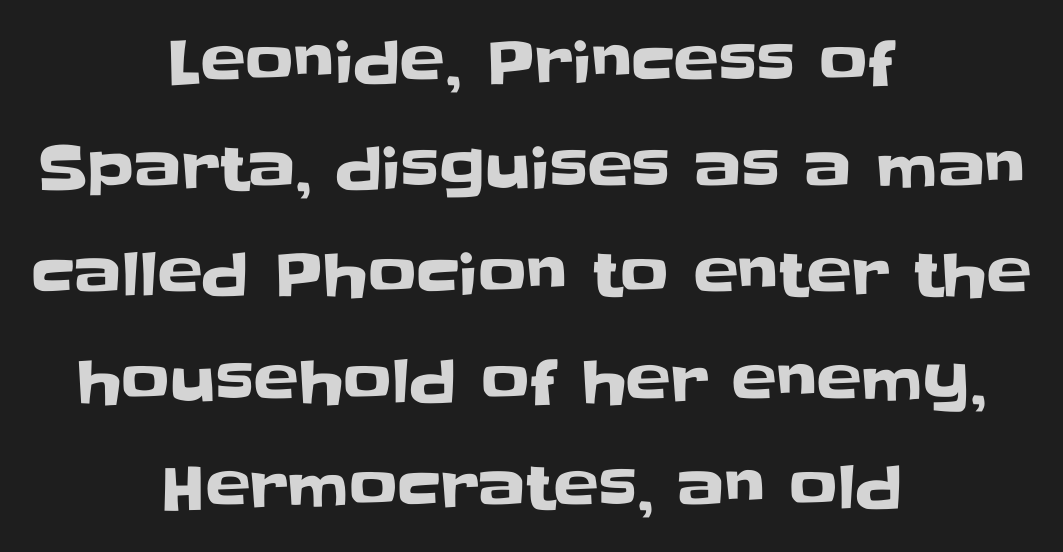
{"serif": "no", "italic": "no", "width": "normal", "stroke_contrast": "low", "x_height": "large", "monospaced": "no", "underline": "no", "align": "center", "line_spacing_ratio": 1.77, "letter_spacing": "normal", "letter_spacing_em": 0.0, "glyph_px": 60}
